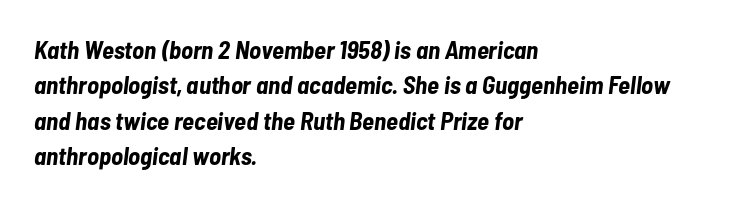
Q: Is the text bold? A: Yes.
Q: Is the text italic (slanted)? A: Yes, it leans right by about 7 degrees.
Q: Is the text underlined? A: No.
Q: How is the paragraph aligned? A: Left-aligned.
Q: Is the spacing between letters normal or unusually wide? A: Normal.
Q: Is the spacing between lines tight, normal or loose? A: Normal.
